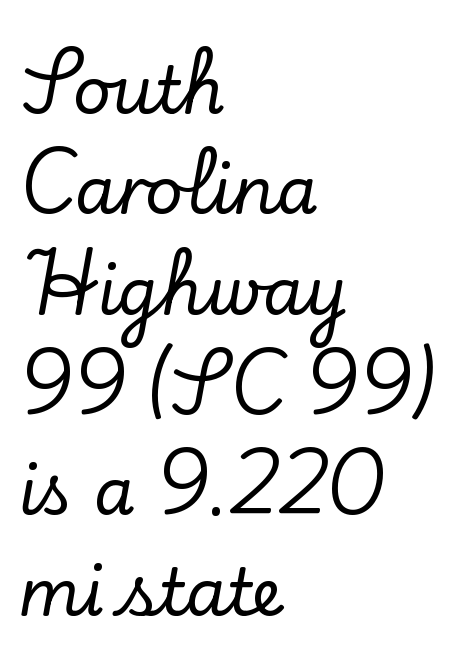
Just letters on the line, the space beneath them empty. Spacing verdict: proportional, widths tailored to each character. I'd call this a serif setting — the letters wear small feet. Whoever set this chose a conventional vertical rhythm.
